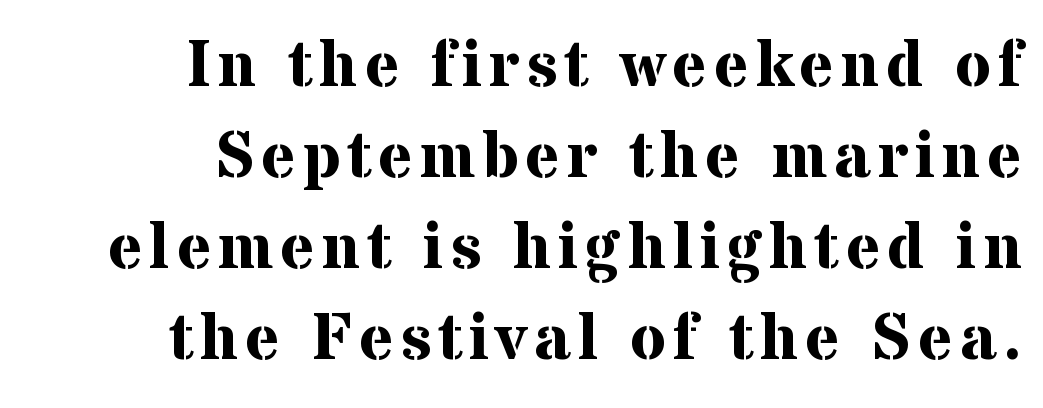
Q: Is the text bold? A: Yes.
Q: Is the text italic (slanted)? A: No, it is upright.
Q: Is the typeface a serif or a sans-serif typeface? A: Serif.
Q: Is the text underlined? A: No.
Q: How is the paragraph aligned? A: Right-aligned.
Q: Is the spacing between lines tight, normal or loose? A: Normal.
Q: Width (condensed, normal, or wide)? A: Normal.
Q: Stroke contrast? A: Medium.
Q: x-height? A: Medium.
Q: Monospaced? A: No.
